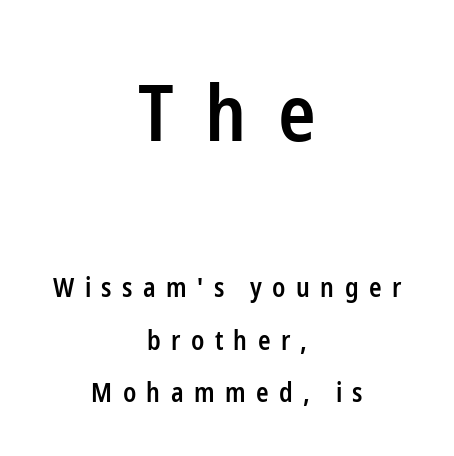
Q: Is the text bold? A: Semi-bold.
Q: Is the text italic (slanted)? A: No, it is upright.
Q: Is the typeface a serif or a sans-serif typeface? A: Sans-serif.
Q: Is the text underlined? A: No.
Q: How is the paragraph aligned? A: Centered.
Q: Is the spacing between letters normal or unusually wide? A: Unusually wide.
Q: Is the spacing between lines tight, normal or loose? A: Loose.
Q: Which block of text is set in a larger size, the first (top) or the second (bottom)? A: The first (top) one.
Q: Width (condensed, normal, or wide)? A: Condensed.
Q: Stroke contrast? A: Low.
Q: x-height? A: Medium.
Q: Monospaced? A: No.
